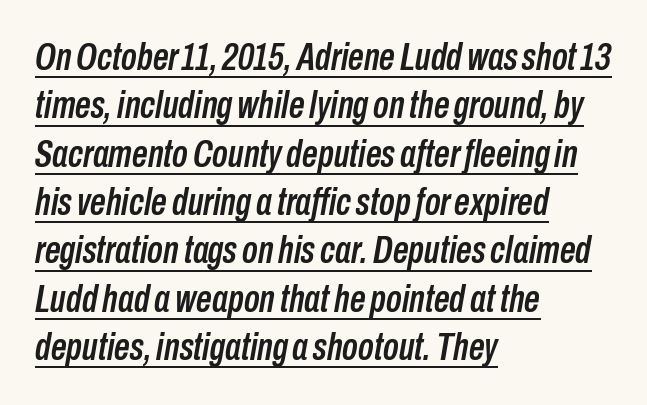
Q: Is the text italic (slanted)? A: Yes, it leans right by about 10 degrees.
Q: Is the text underlined? A: Yes.
Q: How is the paragraph aligned? A: Left-aligned.
Q: Is the spacing between letters normal or unusually wide? A: Normal.
Q: Width (condensed, normal, or wide)? A: Condensed.
Q: Stroke contrast? A: Low.
Q: x-height? A: Medium.
Q: Monospaced? A: No.
